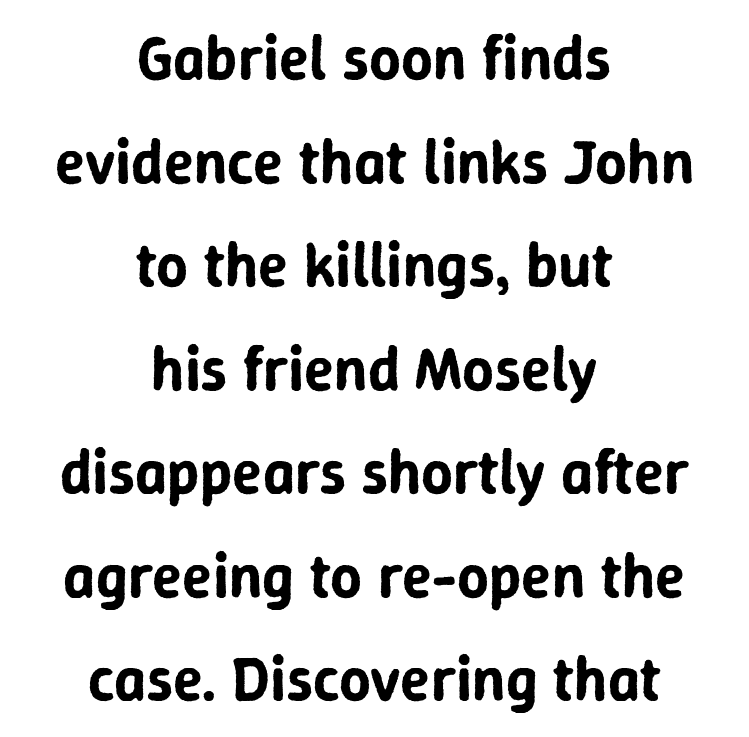
The image shows 62 px sans-serif type, upright; set centered, normal line spacing (1.67x), normal letter spacing, not underlined; low stroke contrast and a medium x-height.
